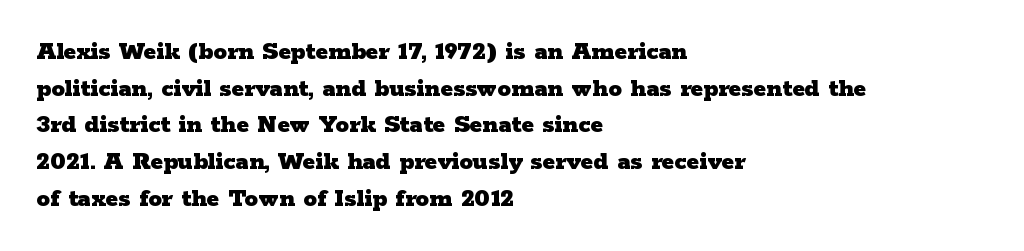
Casual observation: everything's shoved over to the left. Look at the tracking — it's just the regular setting, nothing added. The rendering uses a moderate line-height, typical for paragraphs. Decoration check: the copy has no underline. The face used here has the dense, thick strokes of a bold. The typography opts for an upright posture over an oblique one.
